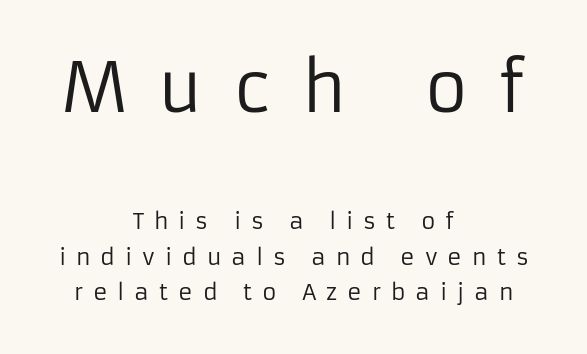
{"serif": "no", "italic": "no", "bold": "no", "weight": "regular", "width": "normal", "stroke_contrast": "low", "x_height": "medium", "monospaced": "no", "underline": "no", "align": "center", "line_spacing": "normal", "line_spacing_ratio": 1.61, "letter_spacing": "wide", "letter_spacing_em": 0.45, "larger_block": "first", "size_ratio": 3.05, "glyph_px": 67}
